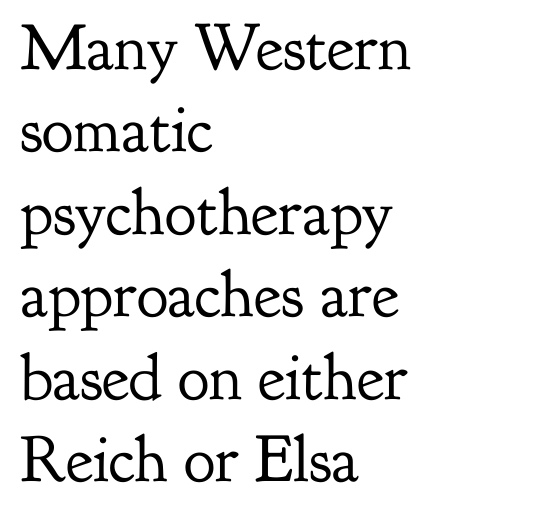
Q: Is the text bold? A: No.
Q: Is the text italic (slanted)? A: No, it is upright.
Q: Is the typeface a serif or a sans-serif typeface? A: Serif.
Q: Is the text underlined? A: No.
Q: How is the paragraph aligned? A: Left-aligned.
Q: Is the spacing between letters normal or unusually wide? A: Normal.
Q: Is the spacing between lines tight, normal or loose? A: Normal.
Q: Width (condensed, normal, or wide)? A: Normal.
Q: Stroke contrast? A: Low.
Q: x-height? A: Small.
Q: Monospaced? A: No.
